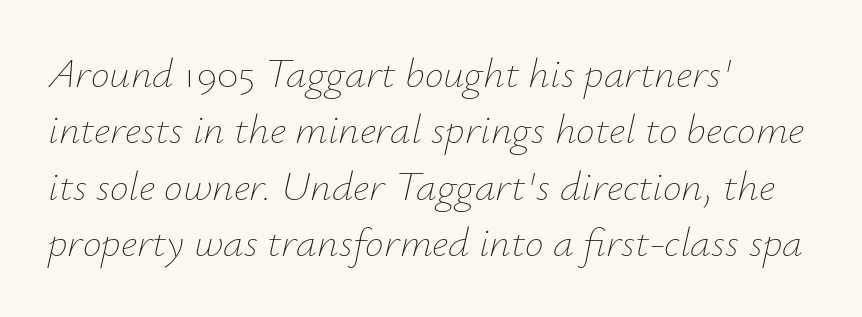
Q: Is the text bold? A: No.
Q: Is the text italic (slanted)? A: Yes, it leans right by about 12 degrees.
Q: Is the text underlined? A: No.
Q: How is the paragraph aligned? A: Left-aligned.
Q: Is the spacing between letters normal or unusually wide? A: Normal.
Q: Is the spacing between lines tight, normal or loose? A: Normal.
Q: Width (condensed, normal, or wide)? A: Normal.
Q: Stroke contrast? A: Low.
Q: x-height? A: Small.
Q: Monospaced? A: No.
